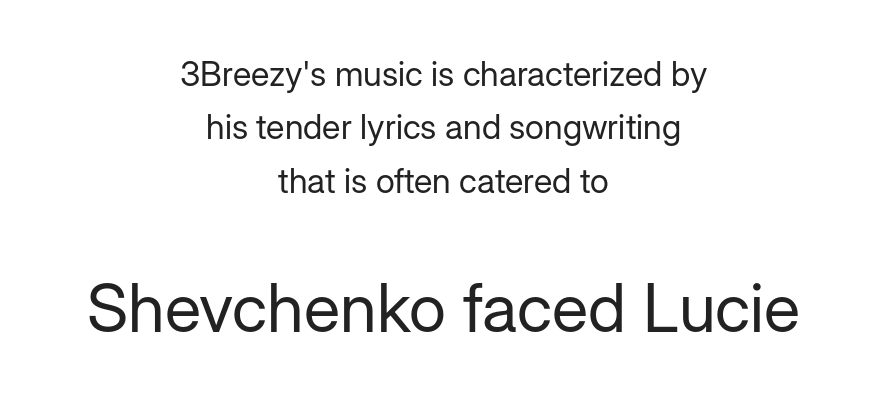
{"serif": "no", "italic": "no", "bold": "no", "weight": "regular", "width": "normal", "stroke_contrast": "low", "x_height": "medium", "monospaced": "no", "underline": "no", "align": "center", "line_spacing": "normal", "line_spacing_ratio": 1.57, "letter_spacing": "normal", "letter_spacing_em": 0.0, "larger_block": "second", "size_ratio": 1.97, "glyph_px": 67}
